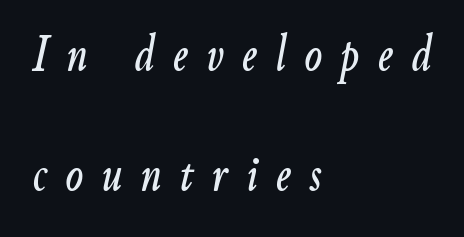
If you drew a ruler down the left edge, every line would touch it. Quick note: underline off. The designer dialed line spacing up above the default. This is oblique type, the kind used for emphasis or titles.
